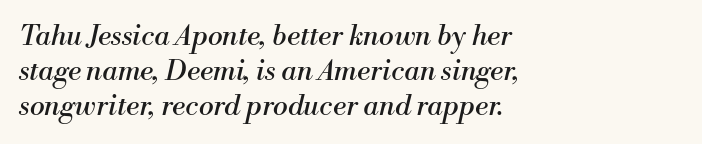
{"serif": "yes", "italic": "yes", "lean": "right", "slant_degrees": 13, "bold": "no", "weight": "regular", "width": "normal", "stroke_contrast": "medium", "x_height": "small", "monospaced": "no", "underline": "no", "align": "left", "line_spacing": "normal", "line_spacing_ratio": 1.25, "letter_spacing": "normal", "letter_spacing_em": 0.0, "glyph_px": 28}
